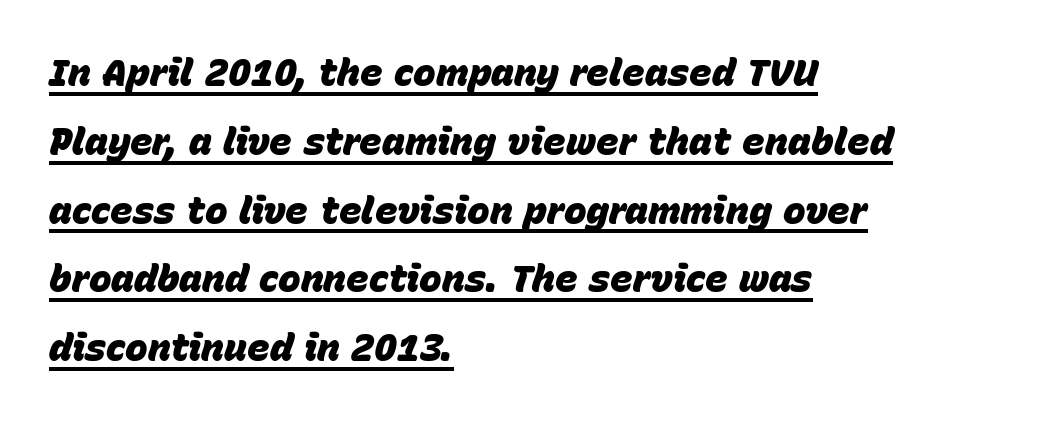
The image shows 38 px heavy type, italic (leaning right); set left-aligned, line spacing 1.81x, normal letter spacing, underlined; low stroke contrast and a large x-height.
